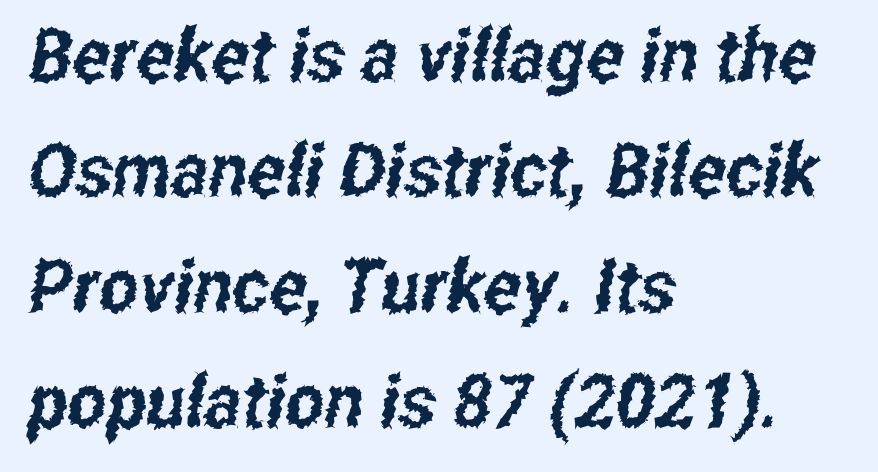
The type is set solid horizontally, with unmodified tracking. Grotesque or geometric, the face here clearly has no serifs. The block of text has a typical density, with ordinary space between rows. Varying glyph widths throughout — classic text-font behaviour.
